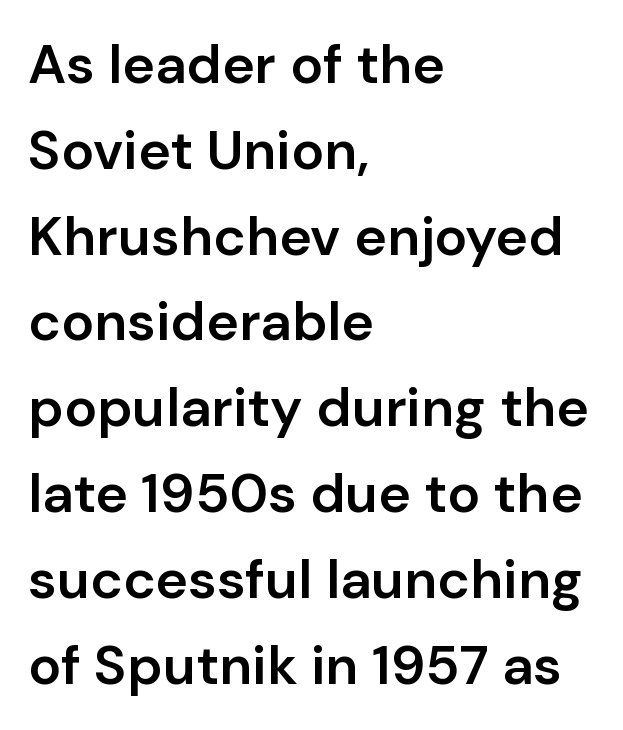
The rows are spaced the way most documents space them. You could not count columns in this text — the font is proportionally spaced. The characters display no serif detailing; their extremities are plain. The rag falls on the right side of this text block. Rendered with straight, roman letterforms.
